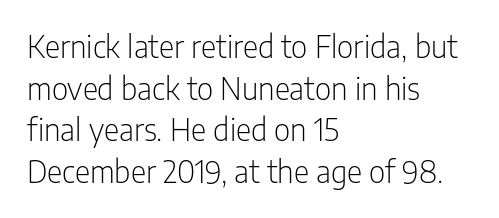
The image shows 30 px light, condensed sans-serif type, upright; set left-aligned, normal line spacing (1.39x), normal letter spacing, not underlined; low stroke contrast and a medium x-height.
